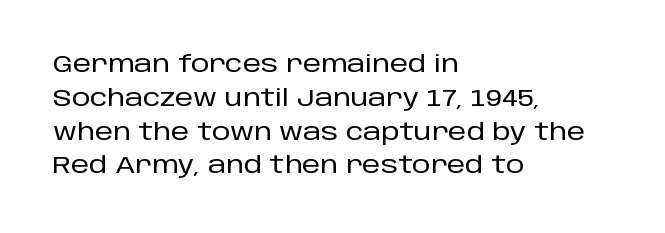
Left-aligned paragraph, ragged on the right. Compared with typical body copy, the letter spacing here is the same. A roman cut, with each character standing at attention. Baseline-to-baseline distance is the conventional proportion of letter height. The string is rendered with underlining switched off.
